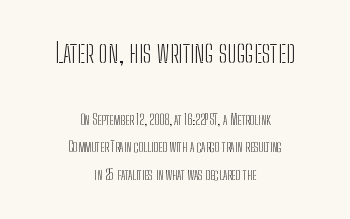
The image shows 27 px text type, upright; set centered, loose line spacing (1.97x), normal letter spacing, not underlined; the first (top) block is 1.93x larger.
